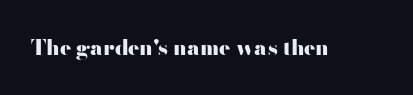
{"italic": "no", "bold": "yes", "underline": "no", "letter_spacing": "normal", "letter_spacing_em": 0.0, "glyph_px": 21}
